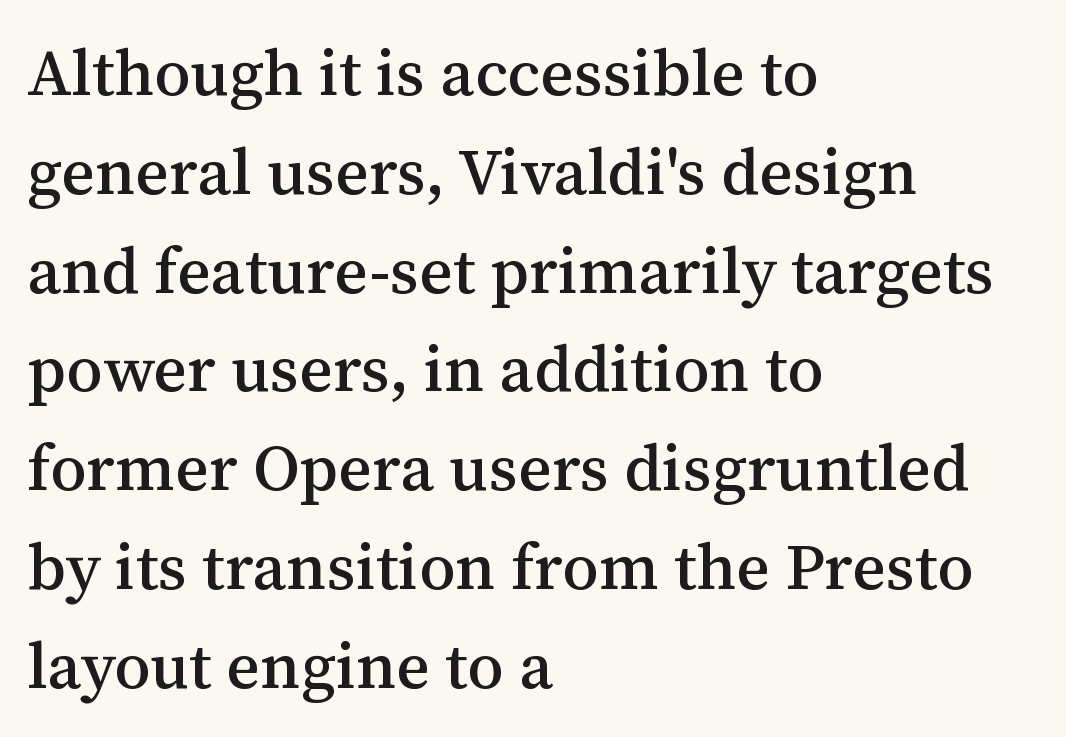
{"serif": "yes", "italic": "no", "width": "normal", "stroke_contrast": "medium", "x_height": "medium", "monospaced": "no", "underline": "no", "align": "left", "line_spacing": "normal", "line_spacing_ratio": 1.52, "letter_spacing": "normal", "letter_spacing_em": 0.0, "glyph_px": 65}
